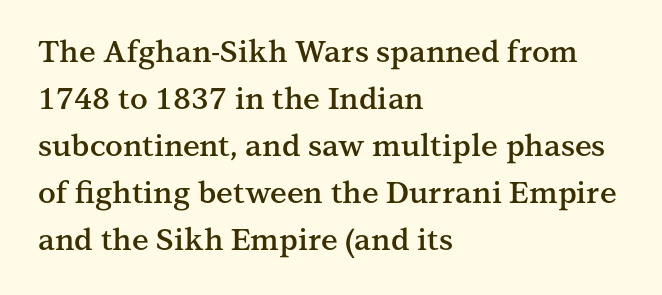
The image shows 30 px semibold serif type, upright; set left-aligned, normal line spacing (1.57x), normal letter spacing, not underlined; medium stroke contrast and a medium x-height.
